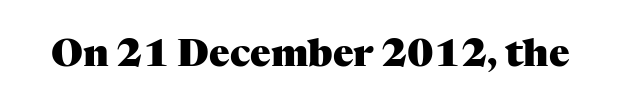
{"serif": "yes", "italic": "no", "bold": "yes", "weight": "heavy", "width": "normal", "stroke_contrast": "medium", "x_height": "medium", "monospaced": "no", "underline": "no", "letter_spacing": "normal", "letter_spacing_em": 0.0, "glyph_px": 38}
